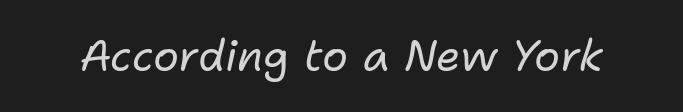
The image shows 43 px regular-weight type, italic (leaning right); set normal letter spacing, not underlined; low stroke contrast and a medium x-height.
